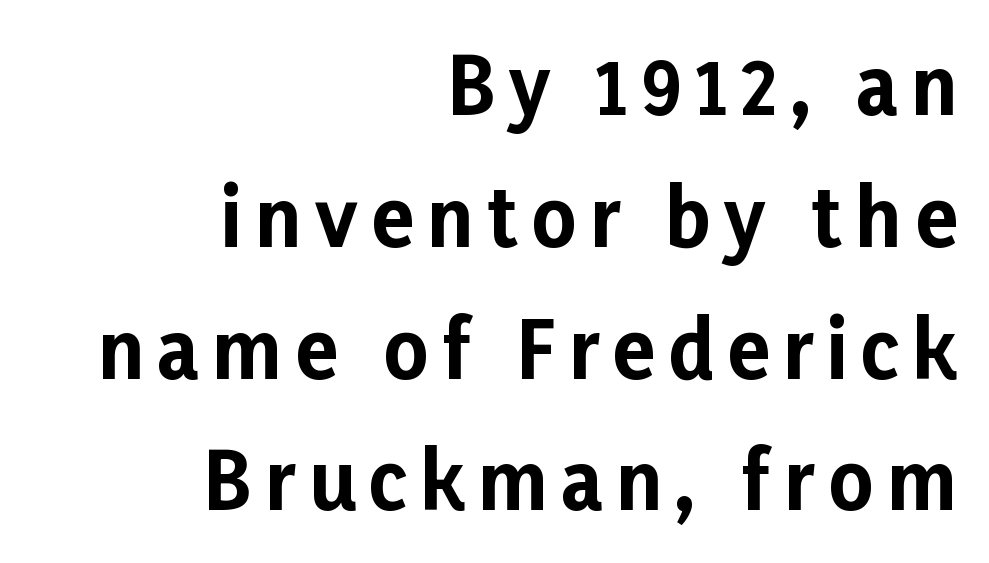
{"serif": "no", "italic": "no", "bold": "yes", "weight": "bold", "width": "normal", "stroke_contrast": "low", "x_height": "medium", "monospaced": "no", "underline": "no", "align": "right", "line_spacing": "normal", "line_spacing_ratio": 1.69, "glyph_px": 78}
